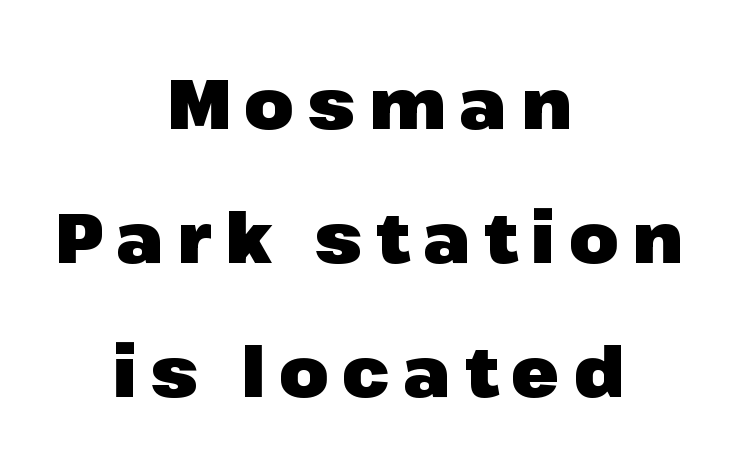
The image shows 71 px heavy sans-serif type, upright; set centered, line spacing 1.89x, not underlined; low stroke contrast and a medium x-height.
